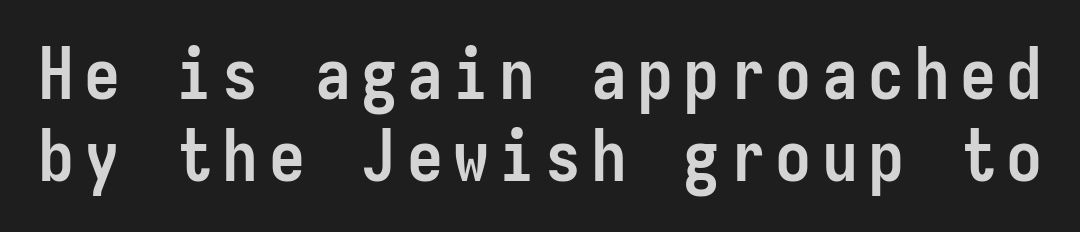
The image shows 72 px semibold, condensed sans-serif type, upright, monospaced; set tight line spacing (1.14x), not underlined; low stroke contrast and a medium x-height.
